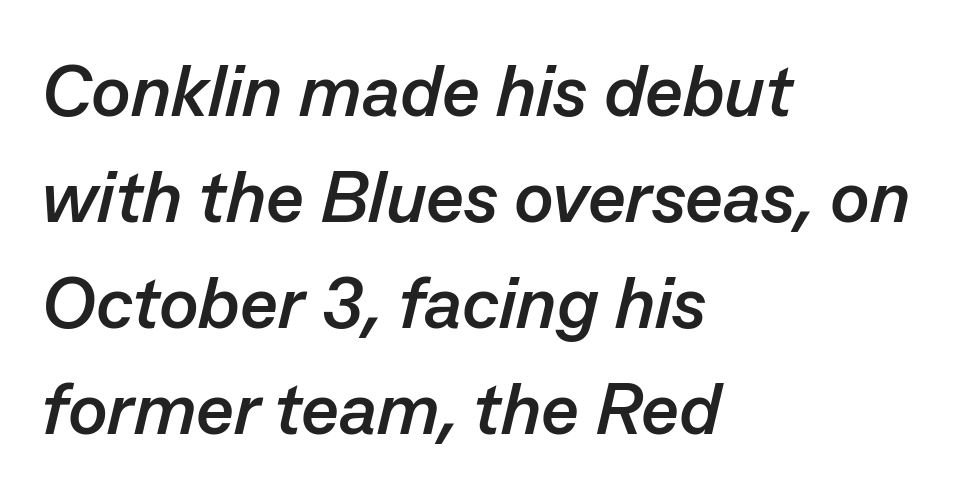
Q: Is the text bold? A: Yes.
Q: Is the text italic (slanted)? A: Yes, it leans right by about 13 degrees.
Q: Is the text underlined? A: No.
Q: How is the paragraph aligned? A: Left-aligned.
Q: Is the spacing between letters normal or unusually wide? A: Normal.
Q: Is the spacing between lines tight, normal or loose? A: Normal.
Q: Width (condensed, normal, or wide)? A: Normal.
Q: Stroke contrast? A: Low.
Q: x-height? A: Medium.
Q: Monospaced? A: No.
